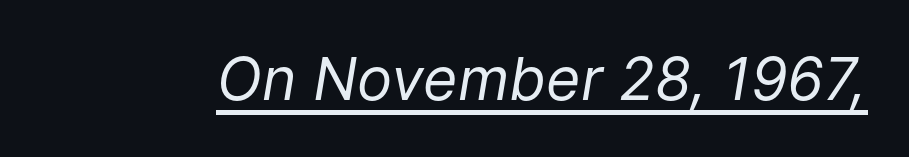
The image shows 59 px regular-weight type, italic (leaning right); set normal letter spacing, underlined; low stroke contrast and a medium x-height.
